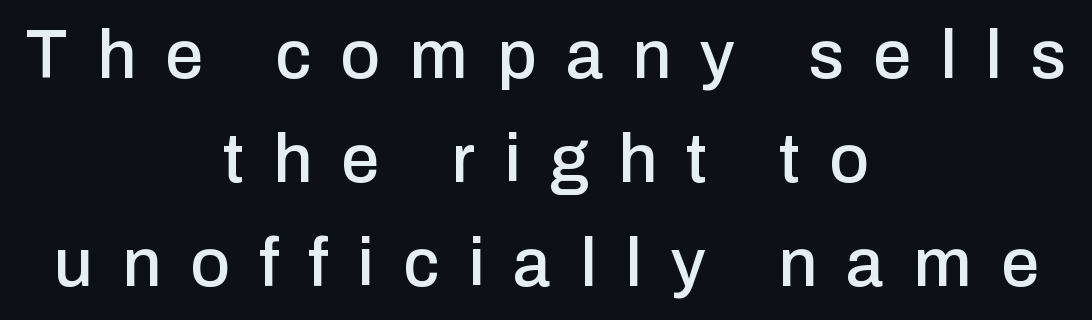
{"serif": "no", "italic": "no", "width": "normal", "stroke_contrast": "low", "x_height": "medium", "monospaced": "no", "underline": "no", "align": "center", "line_spacing": "normal", "line_spacing_ratio": 1.53, "letter_spacing": "wide", "letter_spacing_em": 0.43, "glyph_px": 68}
